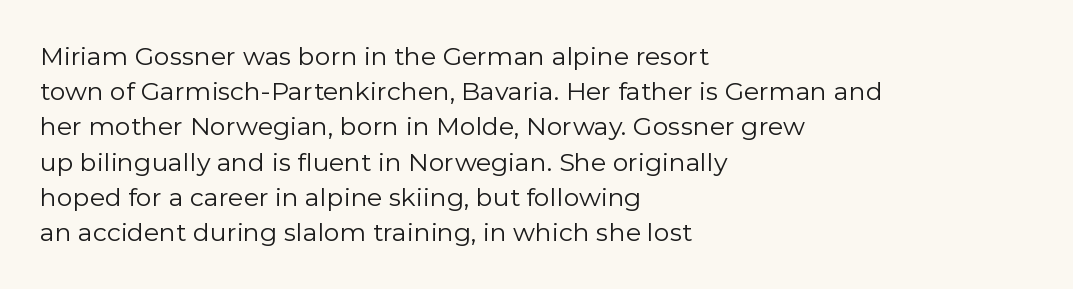
{"italic": "no", "bold": "no", "underline": "no", "align": "left", "line_spacing": "normal", "line_spacing_ratio": 1.41, "letter_spacing": "normal", "letter_spacing_em": 0.0, "glyph_px": 25}
